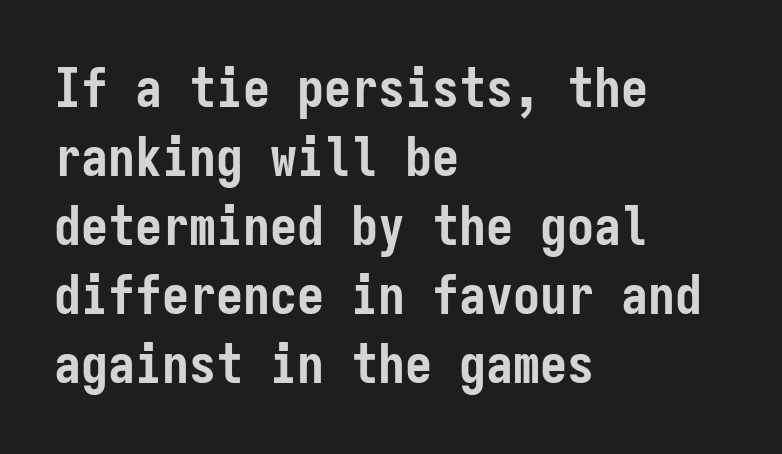
The image shows 54 px semibold, condensed sans-serif type, upright, monospaced; set left-aligned, normal line spacing (1.28x), normal letter spacing, not underlined; low stroke contrast and a medium x-height.
